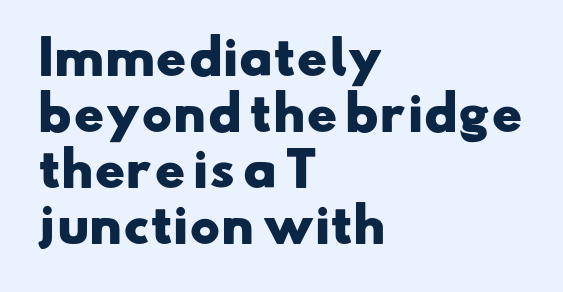
Spacing between characters is what you'd get straight out of the box. Rule under the text: the space is simply empty. What weight is shown? A full bold with thick strokes. Which margin do the lines hug? The left one — the right edge is uneven. Do the characters align in a grid? No, the font is proportional. Is this a sans? Yes — the strokes have no serifs.
